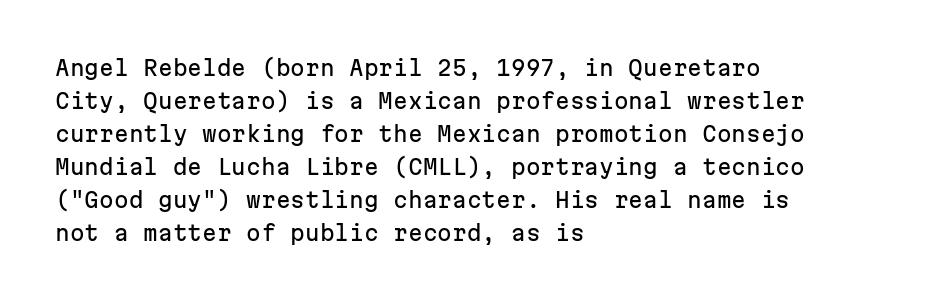
Q: Is the text italic (slanted)? A: No, it is upright.
Q: Is the text underlined? A: No.
Q: How is the paragraph aligned? A: Left-aligned.
Q: Is the spacing between letters normal or unusually wide? A: Normal.
Q: Is the spacing between lines tight, normal or loose? A: Normal.
